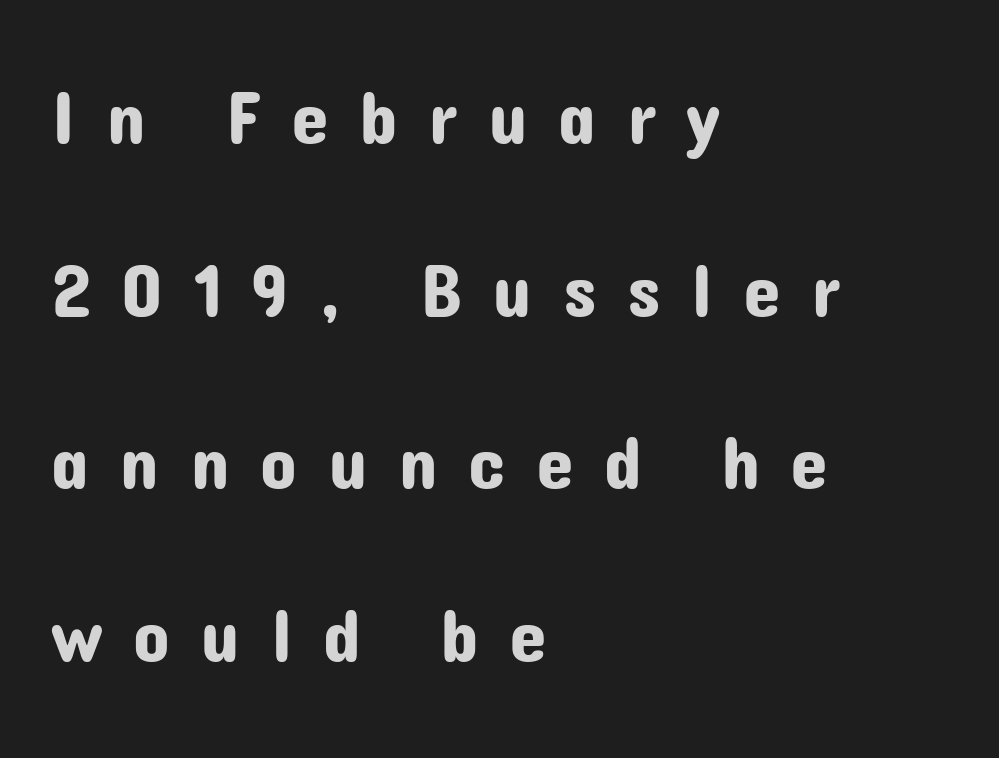
The image shows 76 px sans-serif type, upright; set left-aligned, loose line spacing (2.27x), unusually wide letter spacing (+0.4 em), not underlined; low stroke contrast and a medium x-height.
